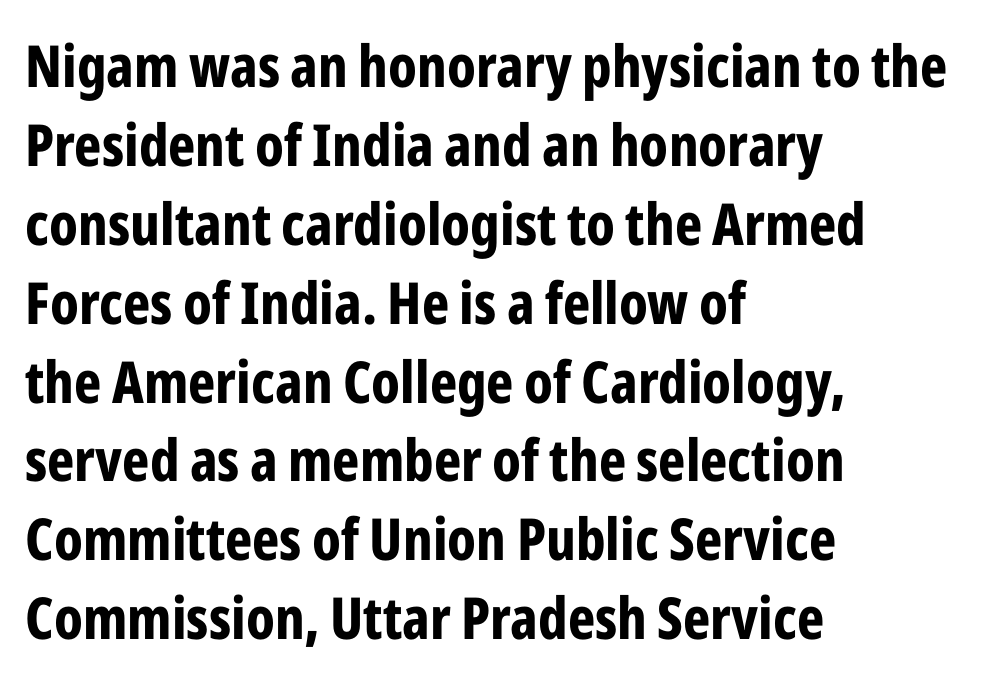
Q: Is the text bold? A: Yes.
Q: Is the text italic (slanted)? A: No, it is upright.
Q: Is the typeface a serif or a sans-serif typeface? A: Sans-serif.
Q: Is the text underlined? A: No.
Q: How is the paragraph aligned? A: Left-aligned.
Q: Is the spacing between letters normal or unusually wide? A: Normal.
Q: Is the spacing between lines tight, normal or loose? A: Normal.
Q: Width (condensed, normal, or wide)? A: Condensed.
Q: Stroke contrast? A: Low.
Q: x-height? A: Medium.
Q: Monospaced? A: No.
